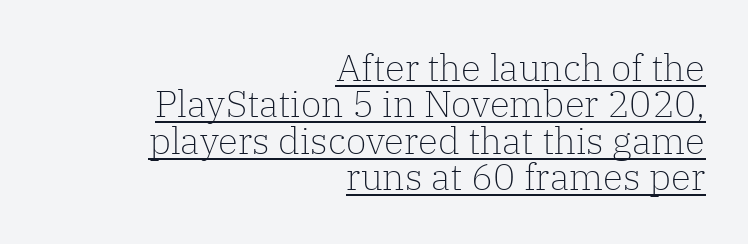
Q: Is the text bold? A: No.
Q: Is the text italic (slanted)? A: No, it is upright.
Q: Is the typeface a serif or a sans-serif typeface? A: Serif.
Q: Is the text underlined? A: Yes.
Q: How is the paragraph aligned? A: Right-aligned.
Q: Is the spacing between letters normal or unusually wide? A: Normal.
Q: Is the spacing between lines tight, normal or loose? A: Tight.
Q: Width (condensed, normal, or wide)? A: Normal.
Q: Stroke contrast? A: Low.
Q: x-height? A: Medium.
Q: Monospaced? A: No.
